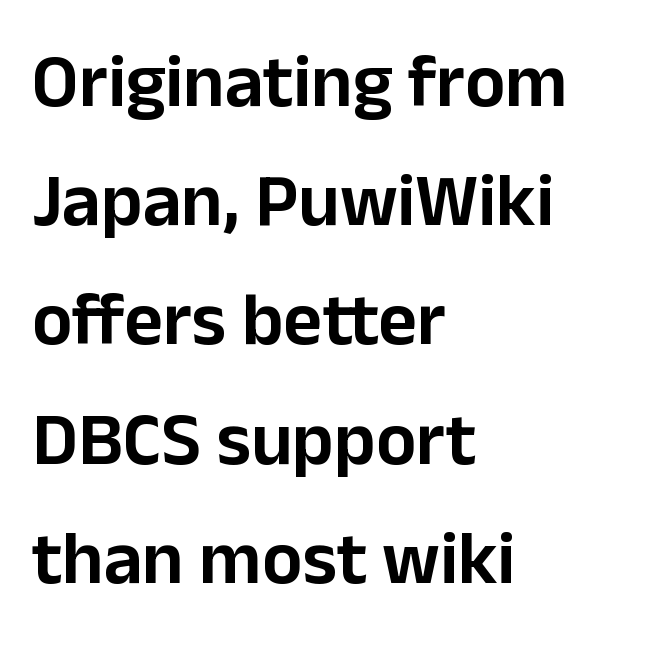
Q: Is the text italic (slanted)? A: No, it is upright.
Q: Is the typeface a serif or a sans-serif typeface? A: Sans-serif.
Q: Is the text underlined? A: No.
Q: How is the paragraph aligned? A: Left-aligned.
Q: Is the spacing between letters normal or unusually wide? A: Normal.
Q: Is the spacing between lines tight, normal or loose? A: Normal.
Q: Width (condensed, normal, or wide)? A: Normal.
Q: Stroke contrast? A: Low.
Q: x-height? A: Medium.
Q: Monospaced? A: No.
